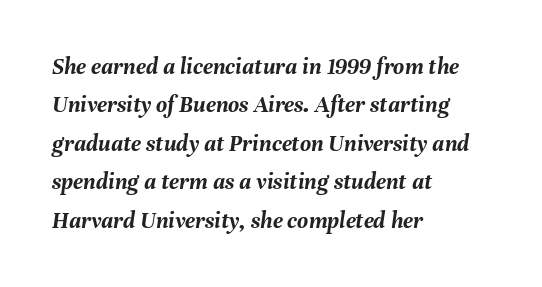
A typesetter would call this zero additional tracking. Each row of text sits above clean, open space. Notice how descenders clear the ascenders below comfortably — that's standard leading. Every row of glyphs begins at an identical x-position on the left. Slant detected: the letters are inclined.
